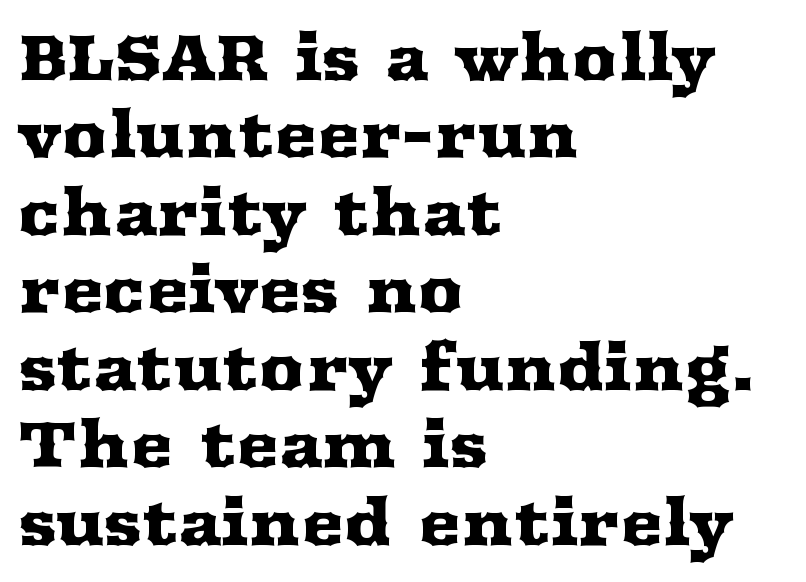
The image shows 64 px wide serif type, upright; set left-aligned, line spacing 1.21x, normal letter spacing, not underlined; medium stroke contrast and a medium x-height.
